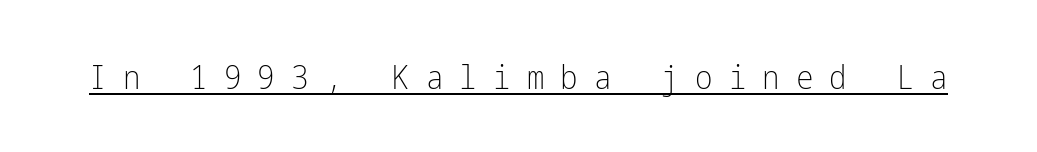
Does extra space separate the letters? Yes, quite a lot of it. Like a heading marked for emphasis, these lines bear an underscore. Nope, not italic — everything's standing straight. Weight: regular or lighter. Nope, no serifs anywhere on these letters.
